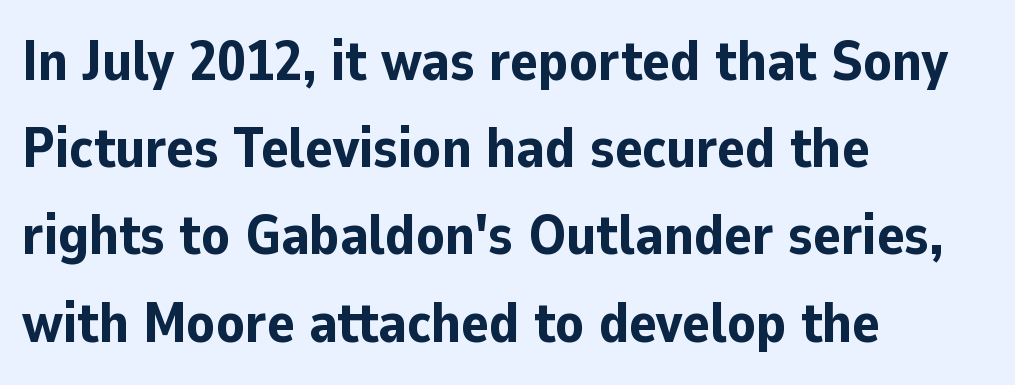
{"serif": "no", "italic": "no", "bold": "yes", "weight": "bold", "width": "normal", "stroke_contrast": "low", "x_height": "medium", "monospaced": "no", "underline": "no", "align": "left", "line_spacing": "normal", "line_spacing_ratio": 1.53, "letter_spacing": "normal", "letter_spacing_em": 0.0, "glyph_px": 57}
